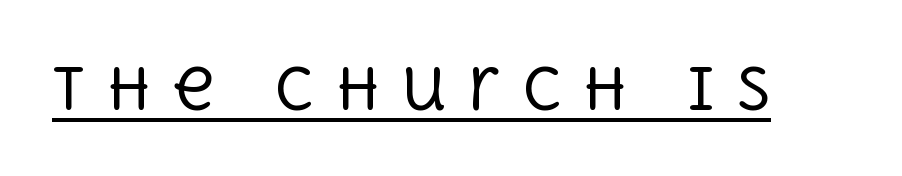
Q: Is the text bold? A: No.
Q: Is the text italic (slanted)? A: No, it is upright.
Q: Is the typeface a serif or a sans-serif typeface? A: Serif.
Q: Is the text underlined? A: Yes.
Q: Is the spacing between letters normal or unusually wide? A: Unusually wide.
Q: Width (condensed, normal, or wide)? A: Normal.
Q: x-height? A: Large.
Q: Monospaced? A: No.
